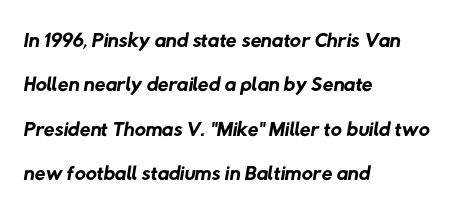
Vertical stems look standard width or narrower in stroke. A bare baseline throughout the passage. This rendering uses left alignment, leaving the right contour irregular. Does extra space separate the letters? No, they use regular spacing. The font family rendered here belongs to the sans-serif group. Leading: standard.
